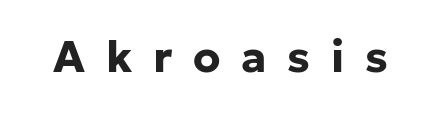
Q: Is the text bold? A: Yes.
Q: Is the text italic (slanted)? A: No, it is upright.
Q: Is the typeface a serif or a sans-serif typeface? A: Sans-serif.
Q: Is the text underlined? A: No.
Q: Is the spacing between letters normal or unusually wide? A: Unusually wide.
Q: Width (condensed, normal, or wide)? A: Normal.
Q: Stroke contrast? A: Low.
Q: x-height? A: Medium.
Q: Monospaced? A: No.
